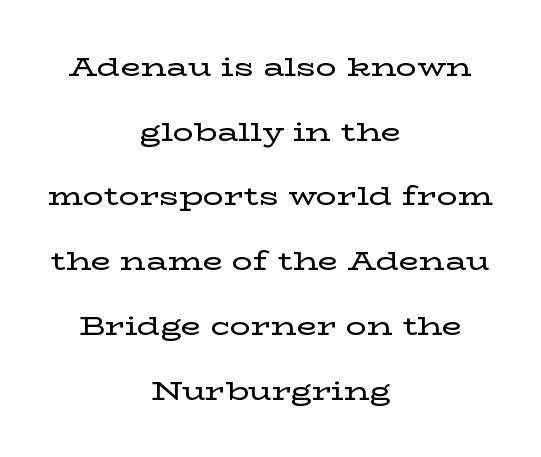
Each line is balanced around a shared central axis. Here the glyphs are tracked normally, forming tight word shapes. Is there much room between lines? Yes — plenty of vertical air separates them. Only glyphs here, with clear space below each row. Notice how the stems are strictly vertical — no italics here.
